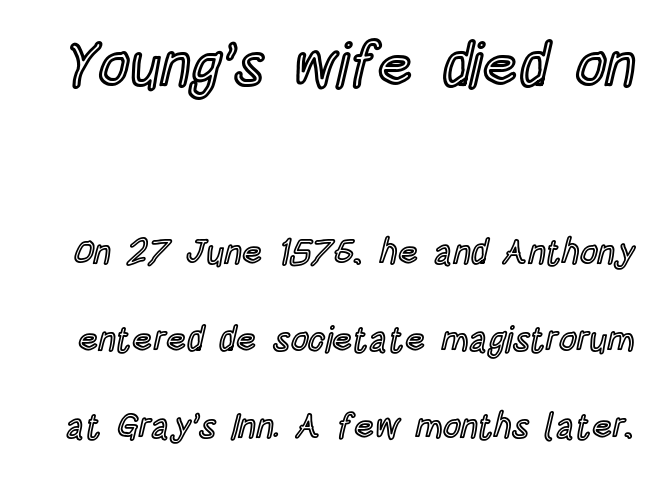
{"width": "condensed", "x_height": "large", "monospaced": "no", "underline": "no", "line_spacing": "loose", "line_spacing_ratio": 2.48, "letter_spacing": "normal", "letter_spacing_em": 0.0, "larger_block": "first", "size_ratio": 1.74, "glyph_px": 61}
